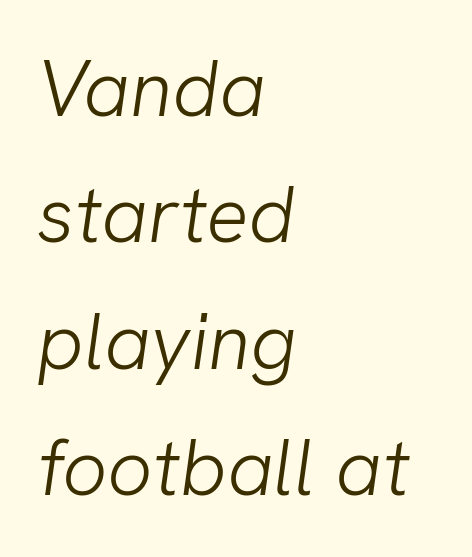
The image shows 79 px light sans-serif type; set left-aligned, normal line spacing (1.6x), normal letter spacing, not underlined; low stroke contrast and a medium x-height.
